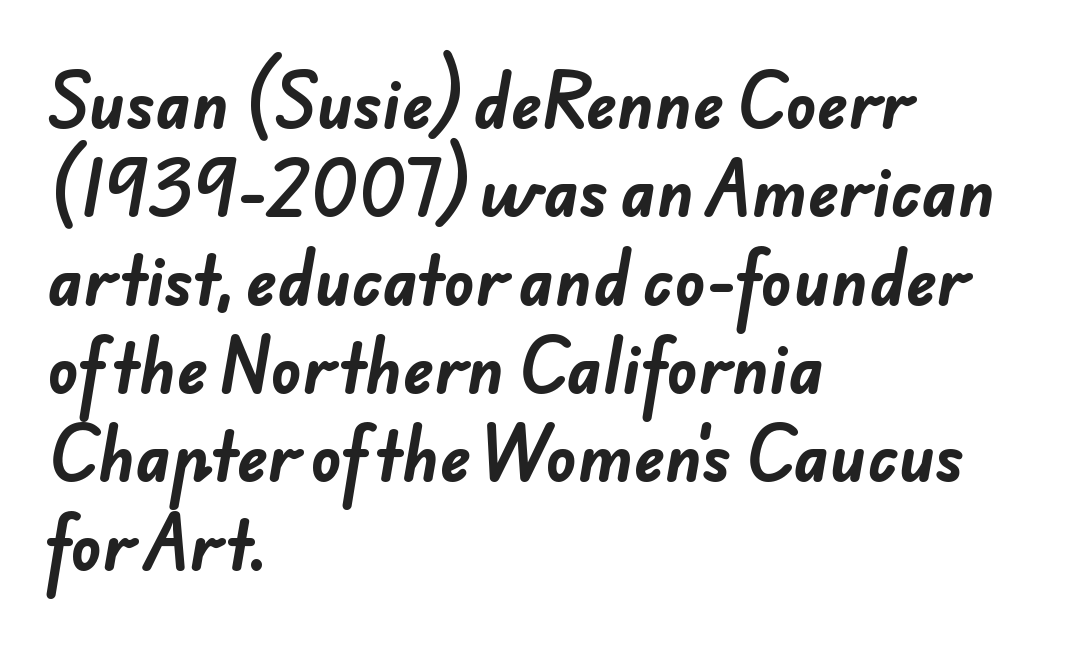
{"serif": "no", "bold": "yes", "weight": "bold", "width": "normal", "stroke_contrast": "low", "x_height": "small", "monospaced": "no", "underline": "no", "align": "left", "line_spacing": "normal", "line_spacing_ratio": 1.38, "letter_spacing": "normal", "letter_spacing_em": 0.0, "glyph_px": 64}
